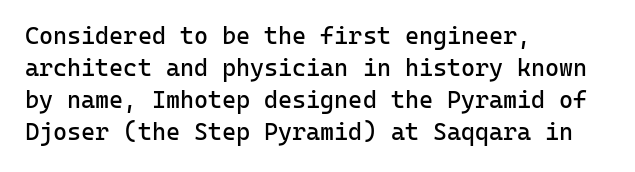
The image shows 24 px text type, upright; set left-aligned, normal line spacing (1.34x), normal letter spacing, not underlined.
